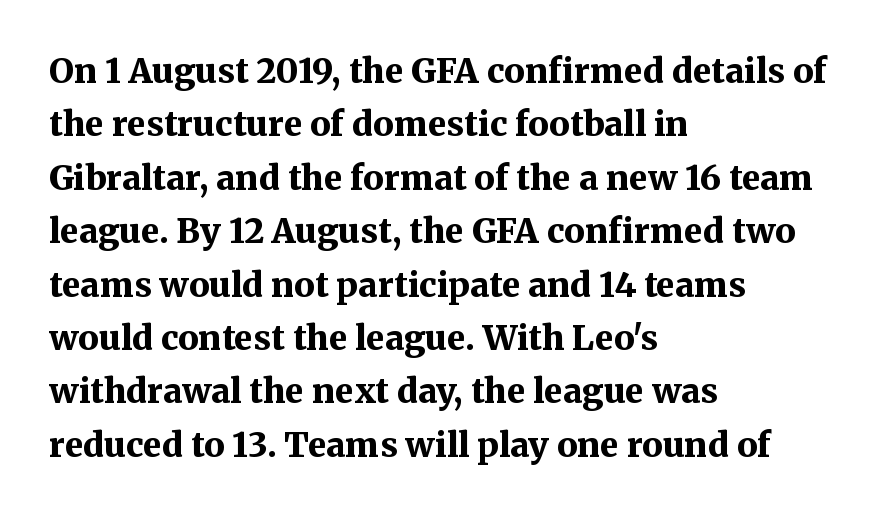
The image shows 34 px bold serif type, upright; set left-aligned, normal line spacing (1.57x), normal letter spacing, not underlined; medium stroke contrast and a medium x-height.
